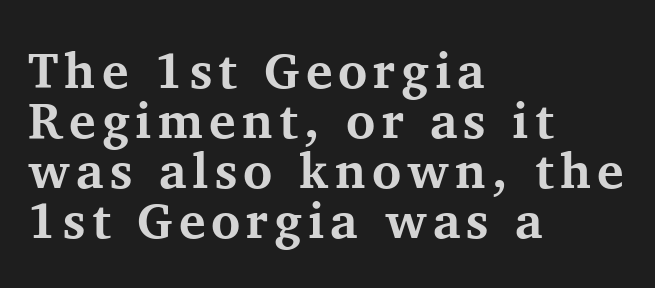
The image shows 50 px bold serif type, upright; set left-aligned, tight line spacing (1.0x), not underlined; medium stroke contrast and a medium x-height.
